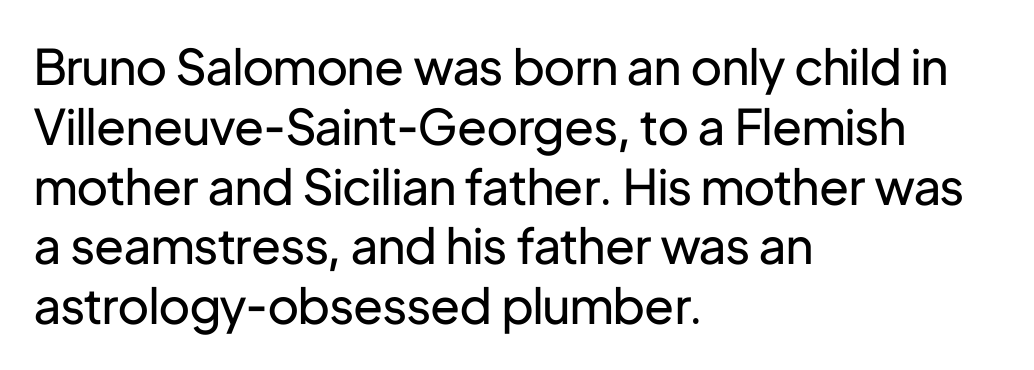
No chunkiness to these letters — they're not bold. Has an underline been added? It has not. Italic? Not at all — the glyphs are vertical. Honestly, the letter spacing is just normal — you wouldn't notice it. This rendering uses left alignment, leaving the right contour irregular. Check where the strokes stop: nothing finishes them off — pure sans.
